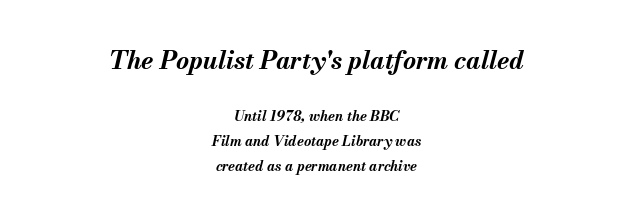
Note: larger setting up top, smaller setting below. If you folded the block vertically in half, each line would mirror itself in length. The letters sit at their default tracking, neither squeezed nor spread. Descender tails drop into unmarked territory.
